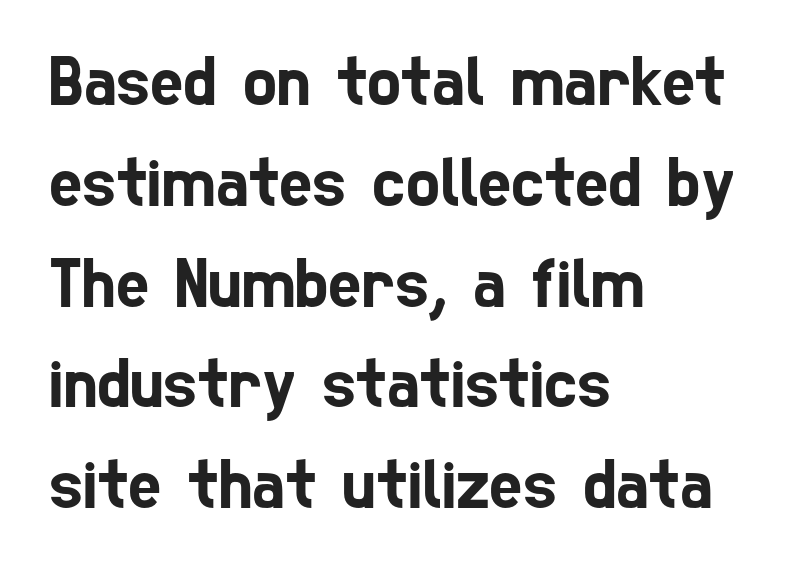
The image shows 71 px condensed sans-serif type; set left-aligned, normal line spacing (1.42x), normal letter spacing, not underlined; low stroke contrast and a medium x-height.
